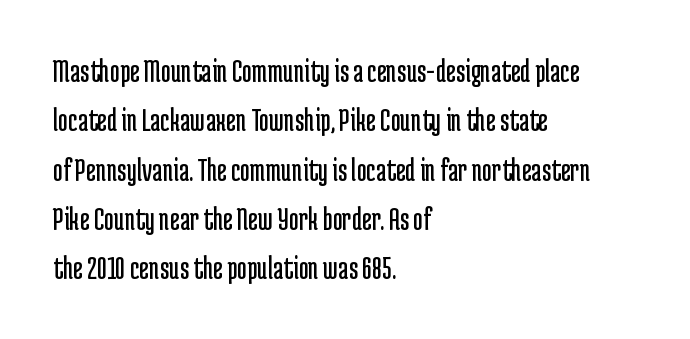
These glyphs show unthickened strokes, regular width or finer. Lines of text with bare space underneath. Notice how descenders clear the ascenders below comfortably — that's standard leading. A typesetter would call this proportional, since set widths differ per character. One-word summary of the alignment: left. The lettering stays uniformly vertical, giving the passage a roman look.
